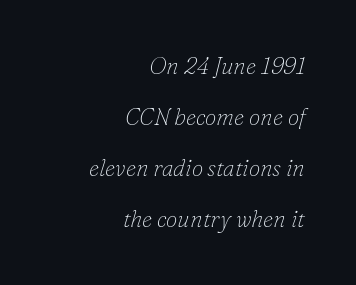
Notice how the stems are inclined rather than vertical — that's the hallmark of italics. A bare baseline throughout the passage. Notice how the passage keeps a crisp vertical edge on the right only. Inter-character spacing is left at the font's built-in metrics. Letters have the restrained weight of plain body copy at most.
